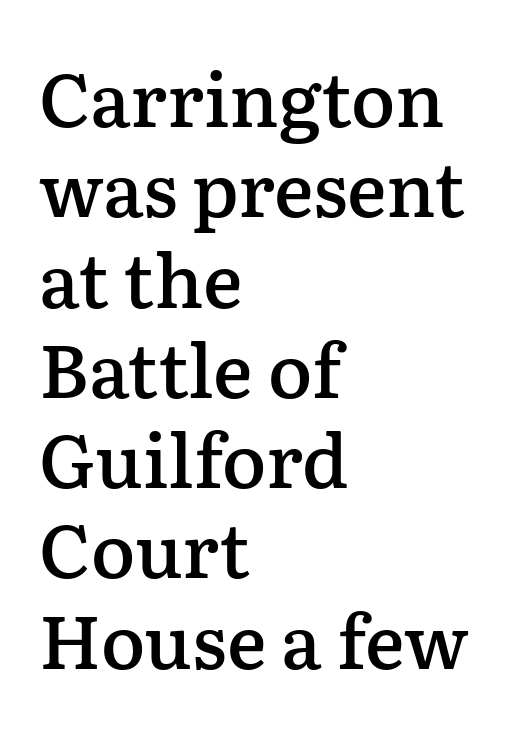
Q: Is the text bold? A: Semi-bold.
Q: Is the text italic (slanted)? A: No, it is upright.
Q: Is the typeface a serif or a sans-serif typeface? A: Serif.
Q: Is the text underlined? A: No.
Q: How is the paragraph aligned? A: Left-aligned.
Q: Is the spacing between letters normal or unusually wide? A: Normal.
Q: Width (condensed, normal, or wide)? A: Normal.
Q: Stroke contrast? A: Low.
Q: x-height? A: Medium.
Q: Monospaced? A: No.
